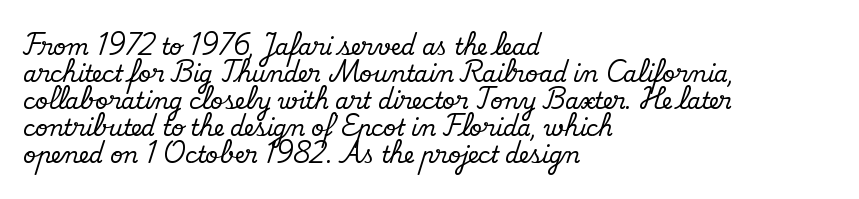
The image shows 22 px text type; set left-aligned, line spacing 1.23x, normal letter spacing, not underlined.
